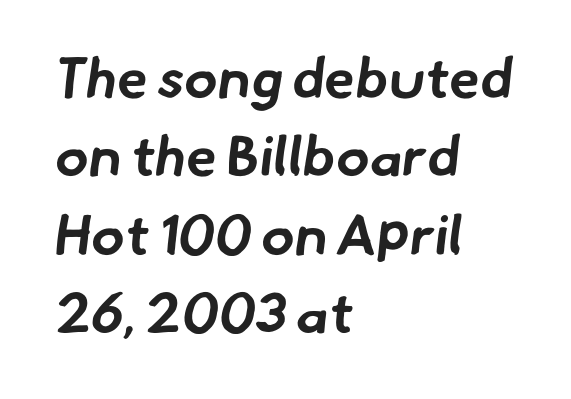
Q: Is the text bold? A: Yes.
Q: Is the typeface a serif or a sans-serif typeface? A: Sans-serif.
Q: Is the text underlined? A: No.
Q: How is the paragraph aligned? A: Left-aligned.
Q: Is the spacing between letters normal or unusually wide? A: Normal.
Q: Is the spacing between lines tight, normal or loose? A: Normal.
Q: Width (condensed, normal, or wide)? A: Normal.
Q: Stroke contrast? A: Low.
Q: x-height? A: Small.
Q: Monospaced? A: No.
